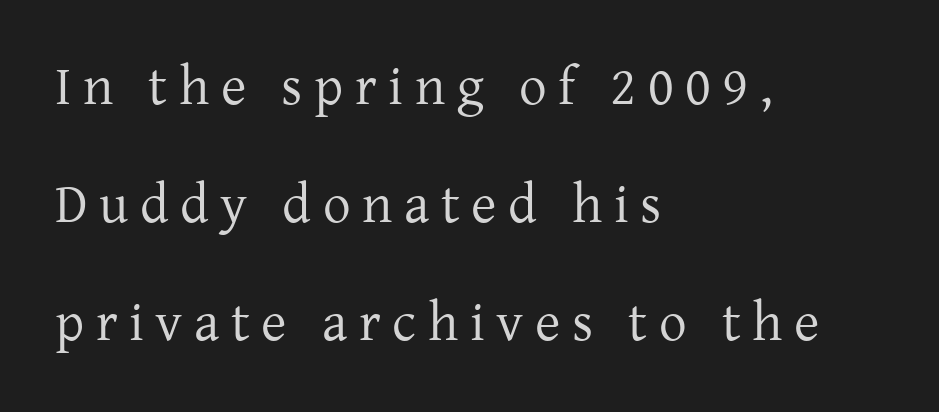
The image shows 55 px regular-weight serif type, upright; set left-aligned, loose line spacing (2.15x), unusually wide letter spacing (+0.21 em), not underlined; low stroke contrast and a medium x-height.
